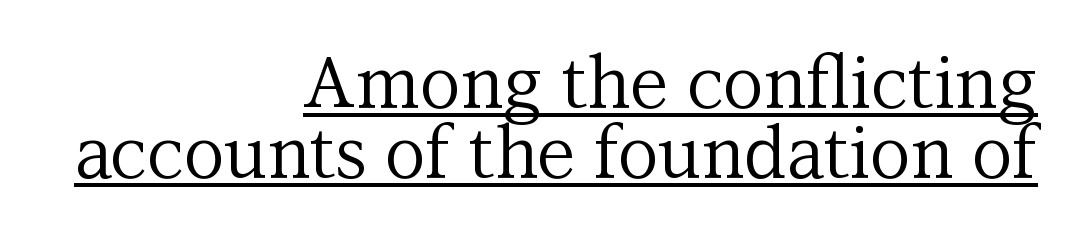
The image shows 71 px regular-weight serif type, upright; set right-aligned, tight line spacing (0.99x), normal letter spacing, underlined; medium stroke contrast and a medium x-height.
